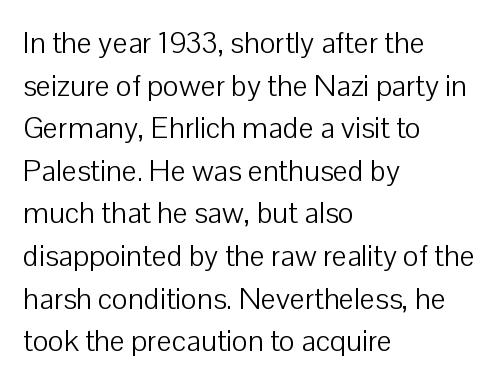
Q: Is the text bold? A: No.
Q: Is the text italic (slanted)? A: No, it is upright.
Q: Is the typeface a serif or a sans-serif typeface? A: Sans-serif.
Q: Is the text underlined? A: No.
Q: How is the paragraph aligned? A: Left-aligned.
Q: Is the spacing between letters normal or unusually wide? A: Normal.
Q: Is the spacing between lines tight, normal or loose? A: Normal.
Q: Width (condensed, normal, or wide)? A: Normal.
Q: Stroke contrast? A: Low.
Q: x-height? A: Medium.
Q: Monospaced? A: No.
